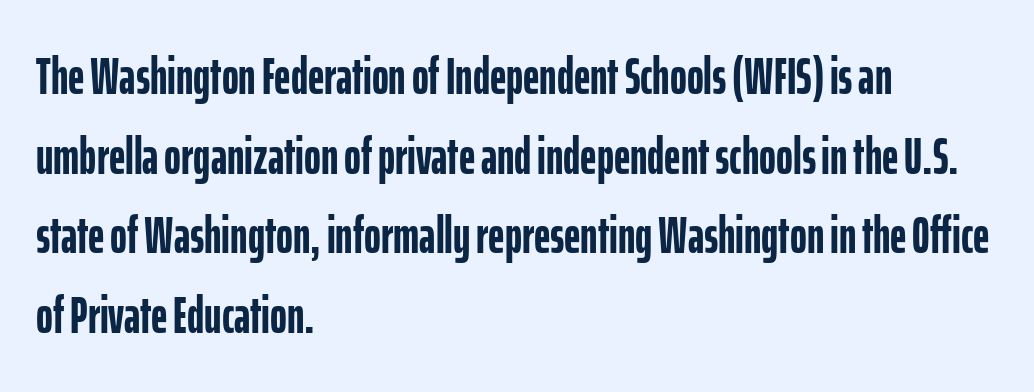
The passage is arranged the way most books set body copy — flush left. Is this a fixed-width face? No — the glyphs have proportional, varying widths. As a designer I'd log this as weight 700, bold. Unmarked baselines from the first word to the last. Observe the ordinary spacing: letters are neighbours, not strangers.
